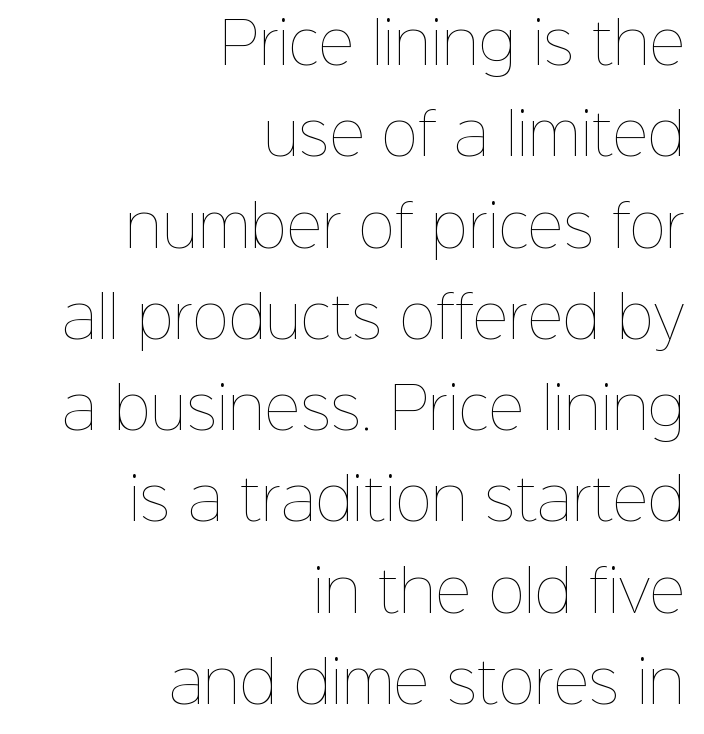
{"italic": "no", "bold": "no", "weight": "thin", "width": "normal", "stroke_contrast": "low", "x_height": "medium", "monospaced": "no", "underline": "no", "align": "right", "line_spacing": "normal", "line_spacing_ratio": 1.63, "letter_spacing": "normal", "letter_spacing_em": 0.0, "glyph_px": 56}
